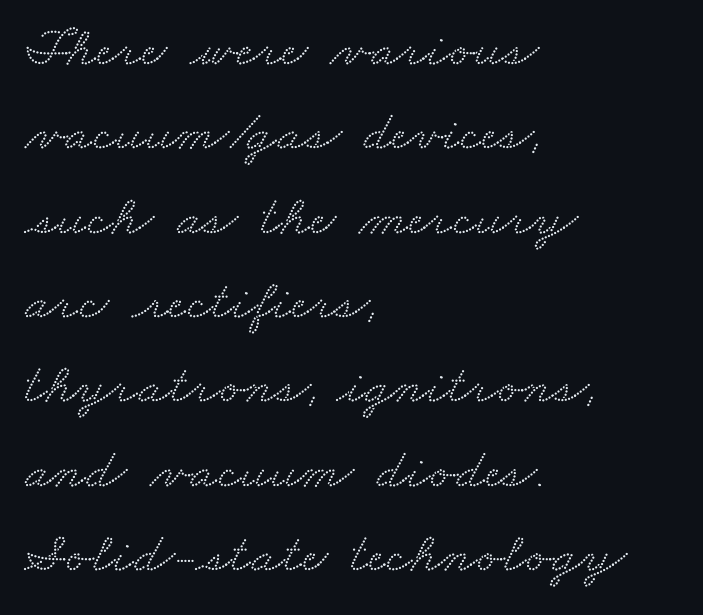
The image shows 57 px wide serif type; set left-aligned, normal line spacing (1.48x), normal letter spacing, not underlined; medium stroke contrast and a small x-height.
